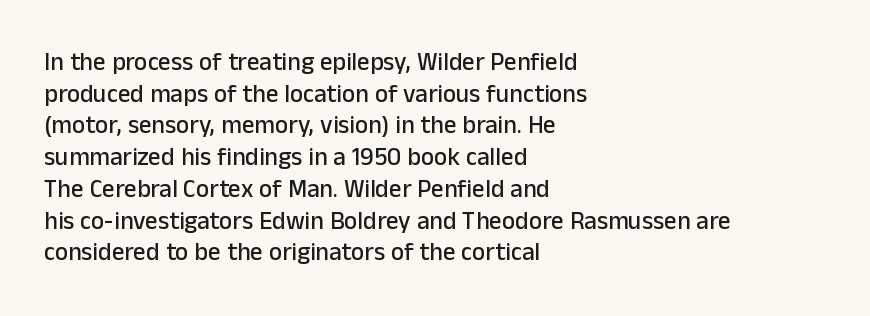
The image shows 25 px text type, upright; set left-aligned, normal line spacing (1.27x), normal letter spacing, not underlined.
